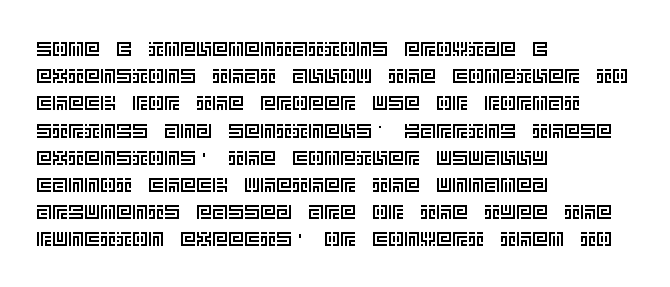
Teacher's note: observe the even left margin — that is flush-left alignment. Letter spacing: default. Every stem runs plumb, perpendicular to the baseline. The baseline area is clear. One glance says typical: line gaps are just what's usual.
